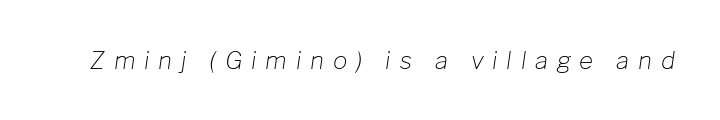
{"italic": "yes", "lean": "right", "slant_degrees": 8, "bold": "no", "underline": "no", "letter_spacing": "wide", "letter_spacing_em": 0.37, "glyph_px": 24}
